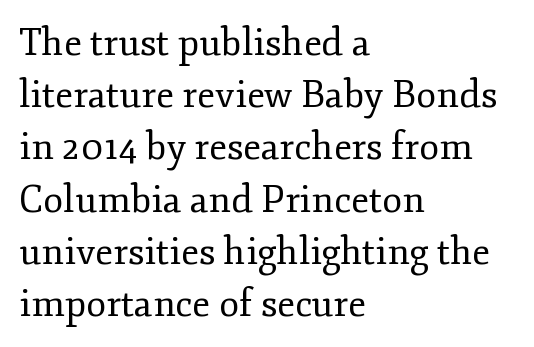
Ink coverage per letter is moderate at most. Typeset ragged right — the left edge is the straight one. The space beneath each line is pristine and unruled. Normally led — the rows are evenly, conventionally spaced. Each letter keeps its own natural width here, so spacing adapts to shape. You could call the tracking neutral — neither tight nor loose.
